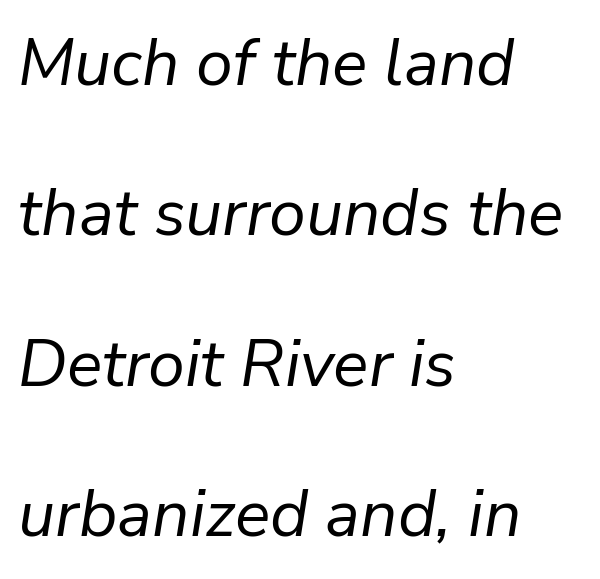
Is this a fixed-width face? No — the glyphs have proportional, varying widths. A bare baseline throughout the passage. The letters are slanted; this is an italic face. All the whitespace from short lines collects on the right.
